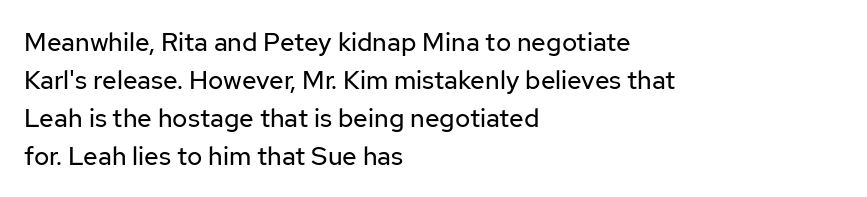
Q: Is the text bold? A: No.
Q: Is the text italic (slanted)? A: No, it is upright.
Q: Is the text underlined? A: No.
Q: How is the paragraph aligned? A: Left-aligned.
Q: Is the spacing between letters normal or unusually wide? A: Normal.
Q: Is the spacing between lines tight, normal or loose? A: Normal.
